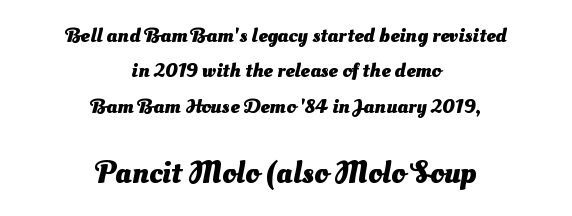
Q: Is the text bold? A: Yes.
Q: Is the typeface a serif or a sans-serif typeface? A: Sans-serif.
Q: Is the text underlined? A: No.
Q: How is the paragraph aligned? A: Centered.
Q: Is the spacing between letters normal or unusually wide? A: Normal.
Q: Is the spacing between lines tight, normal or loose? A: Normal.
Q: Which block of text is set in a larger size, the first (top) or the second (bottom)? A: The second (bottom) one.
Q: Width (condensed, normal, or wide)? A: Normal.
Q: Stroke contrast? A: Medium.
Q: x-height? A: Small.
Q: Monospaced? A: No.
